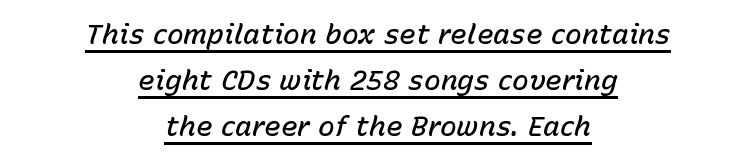
The image shows 28 px semibold type, italic (leaning right); set centered, normal line spacing (1.65x), normal letter spacing, underlined; low stroke contrast and a medium x-height.
